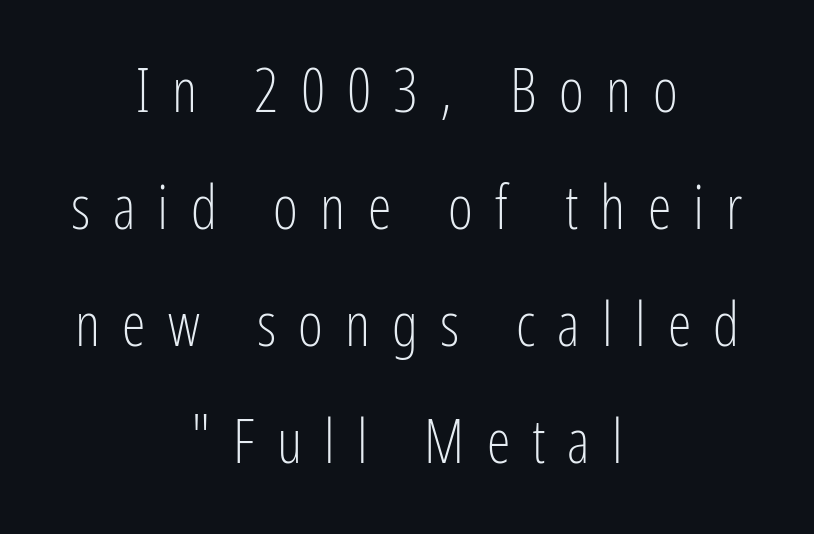
The image shows 60 px light, condensed sans-serif type, upright; set centered, loose line spacing (1.95x), unusually wide letter spacing (+0.37 em), not underlined; low stroke contrast and a medium x-height.
